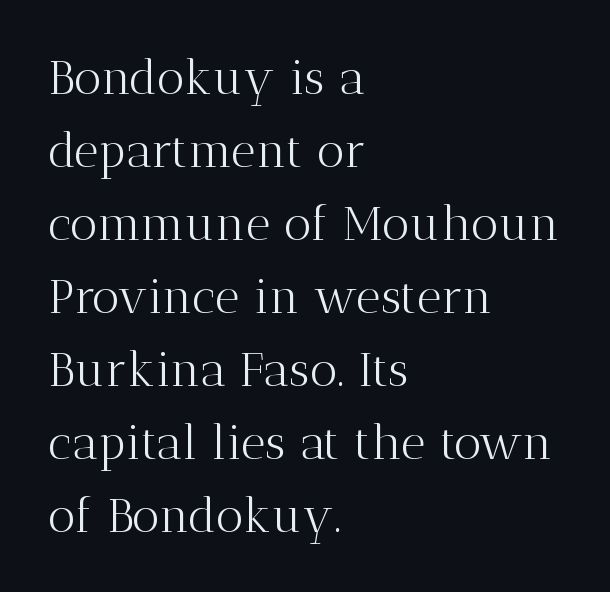
{"serif": "yes", "italic": "no", "bold": "no", "weight": "light", "width": "normal", "stroke_contrast": "medium", "x_height": "medium", "monospaced": "no", "underline": "no", "align": "left", "line_spacing": "normal", "line_spacing_ratio": 1.52, "letter_spacing": "normal", "letter_spacing_em": 0.0, "glyph_px": 48}
